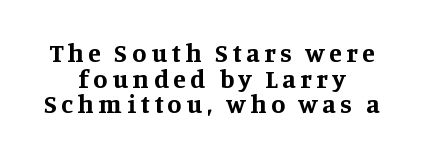
Q: Is the text bold? A: Yes.
Q: Is the text italic (slanted)? A: No, it is upright.
Q: Is the text underlined? A: No.
Q: How is the paragraph aligned? A: Centered.
Q: Is the spacing between lines tight, normal or loose? A: Tight.
